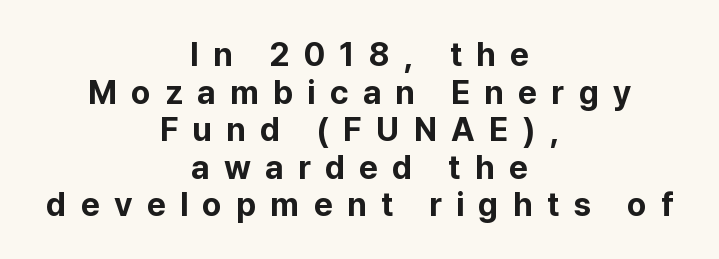
The image shows 33 px bold sans-serif type, upright; set centered, tight line spacing (1.14x), unusually wide letter spacing (+0.43 em), not underlined; low stroke contrast and a medium x-height.
